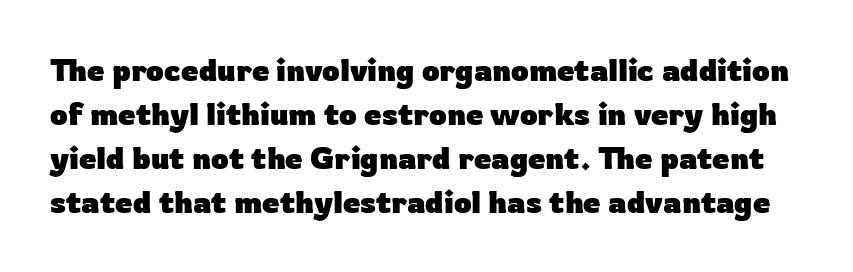
{"serif": "no", "italic": "no", "bold": "yes", "weight": "heavy", "width": "normal", "stroke_contrast": "low", "x_height": "medium", "monospaced": "no", "underline": "no", "line_spacing": "normal", "line_spacing_ratio": 1.42, "letter_spacing": "normal", "letter_spacing_em": 0.0, "glyph_px": 31}
